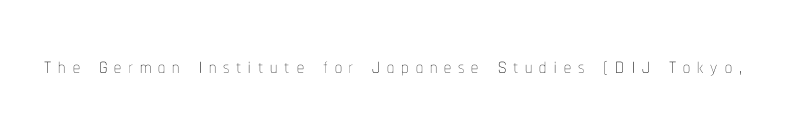
Q: Is the text bold? A: No.
Q: Is the text italic (slanted)? A: No, it is upright.
Q: Is the text underlined? A: No.
Q: Is the spacing between letters normal or unusually wide? A: Unusually wide.
Q: Width (condensed, normal, or wide)? A: Condensed.
Q: Stroke contrast? A: Low.
Q: x-height? A: Medium.
Q: Monospaced? A: No.
